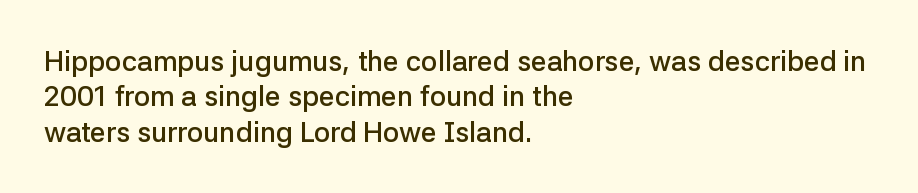
The face used here is a sans, in the tradition of grotesques and geometrics. A typesetter would call this zero additional tracking. Proportional: the letters do not fall into vertical columns. Leftover space on each line is placed entirely after the last word. Regular leading.
